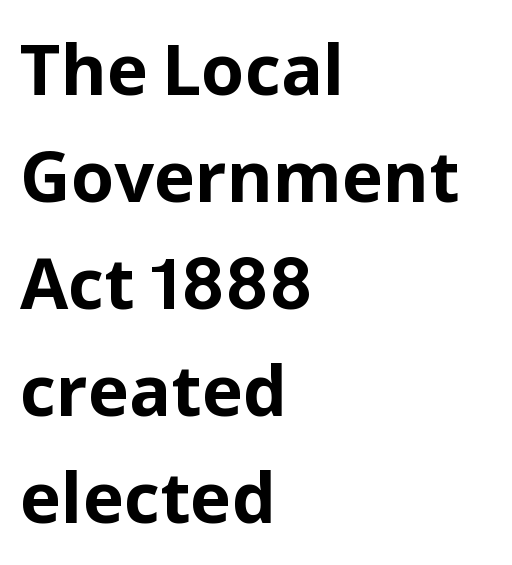
The image shows 70 px bold sans-serif type, upright; set left-aligned, normal line spacing (1.53x), normal letter spacing, not underlined; low stroke contrast and a medium x-height.
